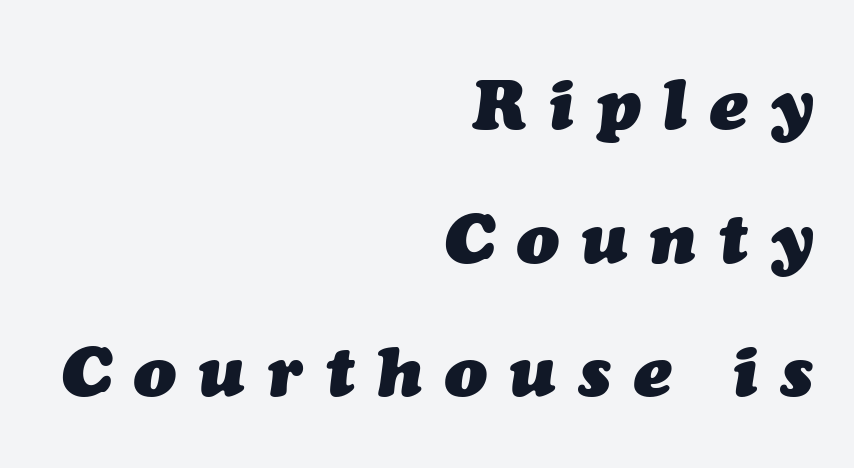
Character widths vary here, with narrow letters taking less room than wide ones. This sample uses an oblique cut, with every glyph tilted off the vertical. Check the space under the baseline: it is left empty. Letter spacing: wide. What's the leading like? Stretched, with rows far apart. A full-strength bold gives these letters their thick strokes.
